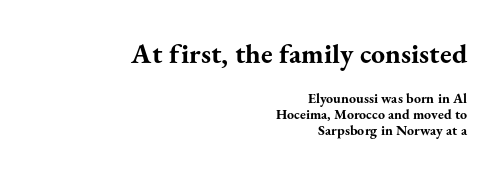
The image shows 28 px bold serif type, upright; set right-aligned, tight line spacing (1.14x), normal letter spacing, not underlined; the first (top) block is 2.0x larger; medium stroke contrast and a small x-height.
